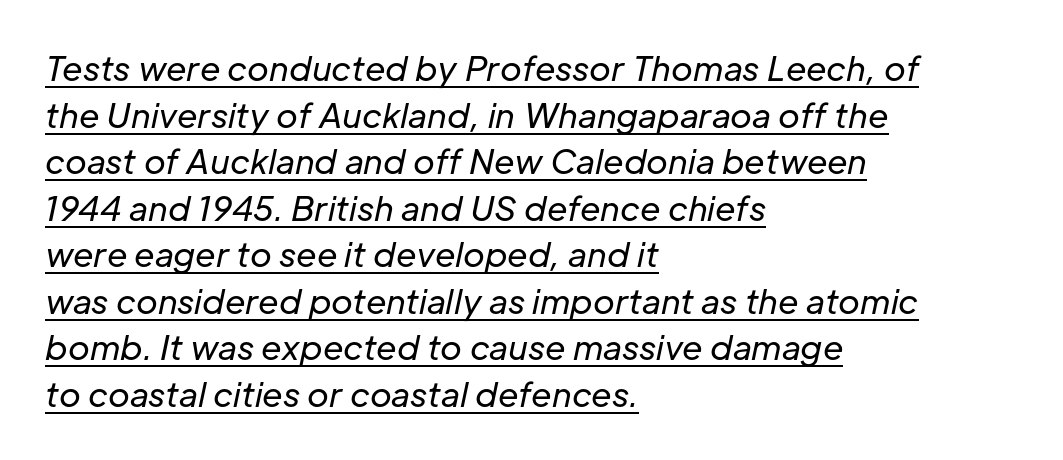
The face used here has a pronounced slope to its letters. The lines are quadded left. Looks like regular typesetting: each glyph gets only the width it needs. Students, note that the glyphs here touch the page at normal intervals. This reads as an unemphasized weight, regular at the heaviest. This sample carries an underscore along the baseline area.
